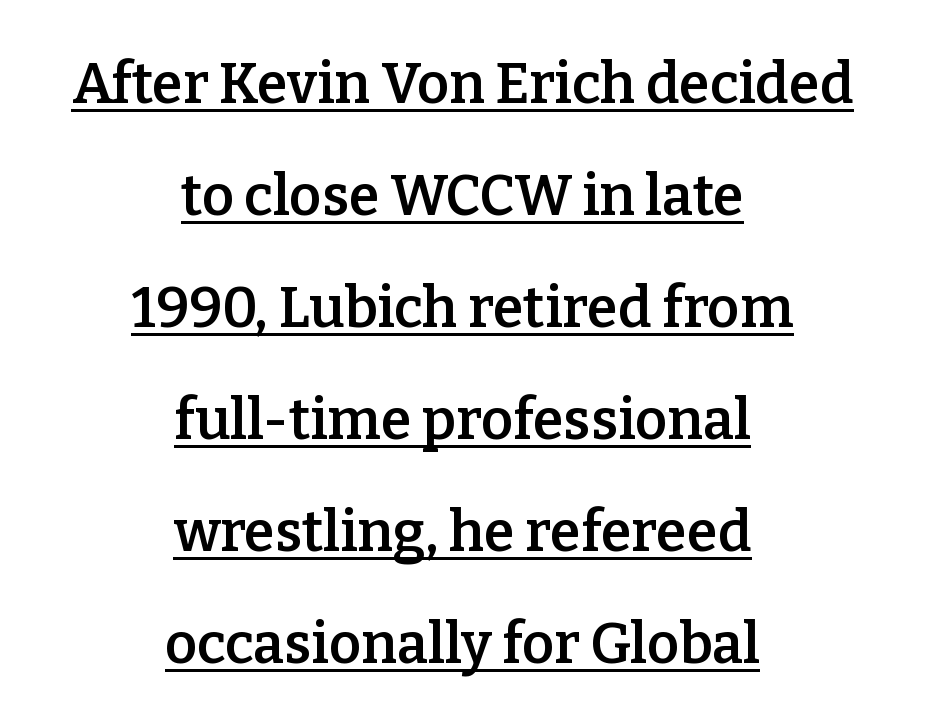
The letters stand upright; this is a roman face. You could not count columns in this text — the font is proportionally spaced. The letters are semibold — heavier than regular but short of a full bold. The sample's only ornament is a line tracing under the words. Observe the ordinary spacing: letters are neighbours, not strangers. The passage is arranged like a title page — every line centered.
